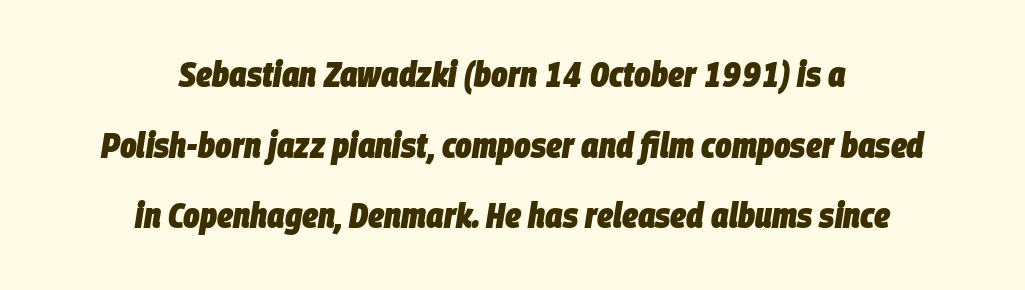
Designer's note — italics engaged. The line texture is even and compact thanks to regular tracking. The gap between lines stays unmarked. These lines stand farther apart than default settings would place them.
